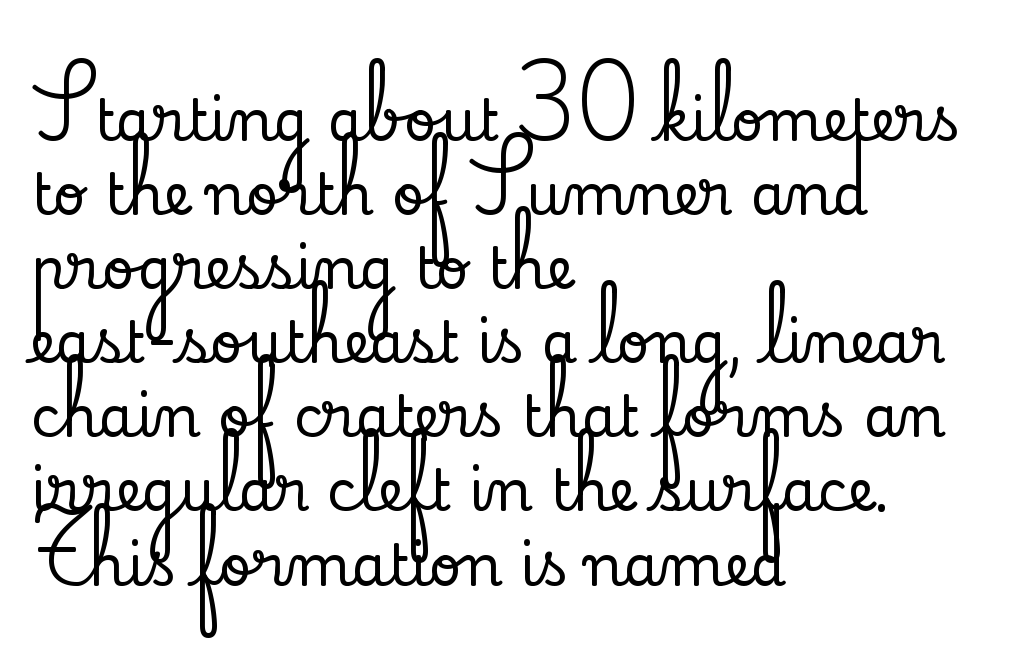
The image shows 57 px serif type, upright; set left-aligned, normal line spacing (1.3x), normal letter spacing, not underlined; low stroke contrast and a small x-height.
